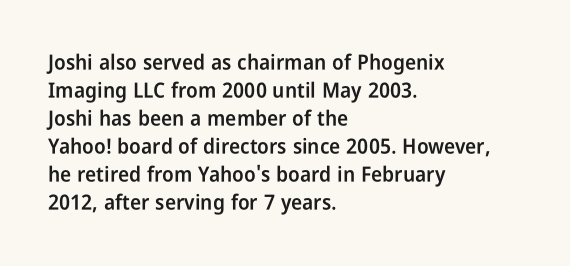
This is moderately heavy type, rendered in semibold. The baseline area is clear. The horizontal fit of the characters is conventional and even. Layout note: lines flush left.
